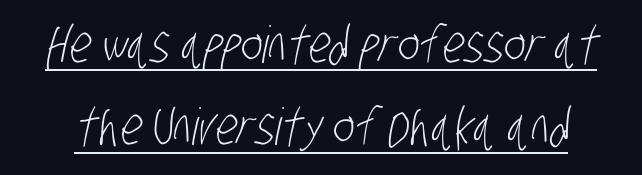
If you measured baseline to baseline, you'd find a middling distance. The passage shown is typed in a proportional face where columns would drift. The characters display no serif detailing; their extremities are plain. The passage shown is not bold in any degree. Does a line run under the words? Yes, clearly.
